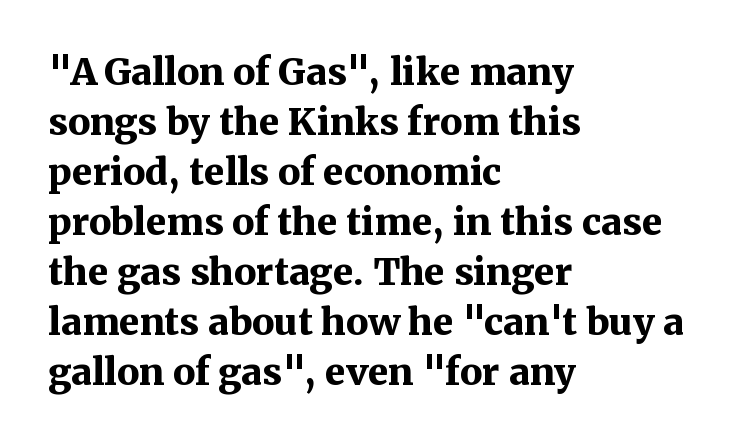
Q: Is the text bold? A: Yes.
Q: Is the text italic (slanted)? A: No, it is upright.
Q: Is the typeface a serif or a sans-serif typeface? A: Serif.
Q: Is the text underlined? A: No.
Q: How is the paragraph aligned? A: Left-aligned.
Q: Is the spacing between letters normal or unusually wide? A: Normal.
Q: Is the spacing between lines tight, normal or loose? A: Normal.
Q: Width (condensed, normal, or wide)? A: Normal.
Q: Stroke contrast? A: Medium.
Q: x-height? A: Medium.
Q: Monospaced? A: No.
